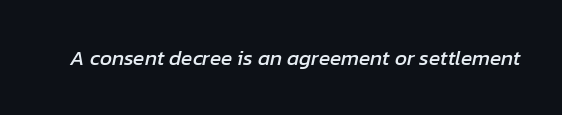
{"italic": "yes", "lean": "right", "slant_degrees": 12, "underline": "no", "letter_spacing": "normal", "letter_spacing_em": 0.0, "glyph_px": 21}
